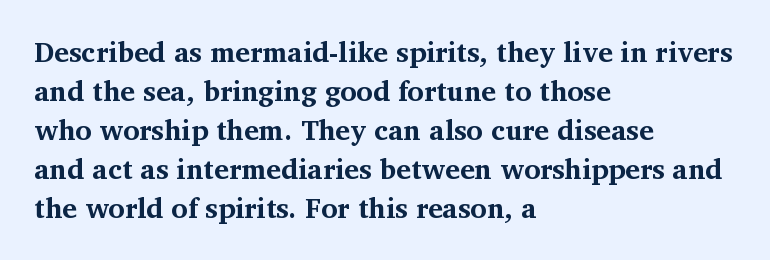
Q: Is the text bold? A: Yes.
Q: Is the text italic (slanted)? A: No, it is upright.
Q: Is the typeface a serif or a sans-serif typeface? A: Serif.
Q: Is the text underlined? A: No.
Q: How is the paragraph aligned? A: Left-aligned.
Q: Is the spacing between letters normal or unusually wide? A: Normal.
Q: Is the spacing between lines tight, normal or loose? A: Normal.
Q: Width (condensed, normal, or wide)? A: Normal.
Q: Stroke contrast? A: Medium.
Q: x-height? A: Medium.
Q: Monospaced? A: No.
